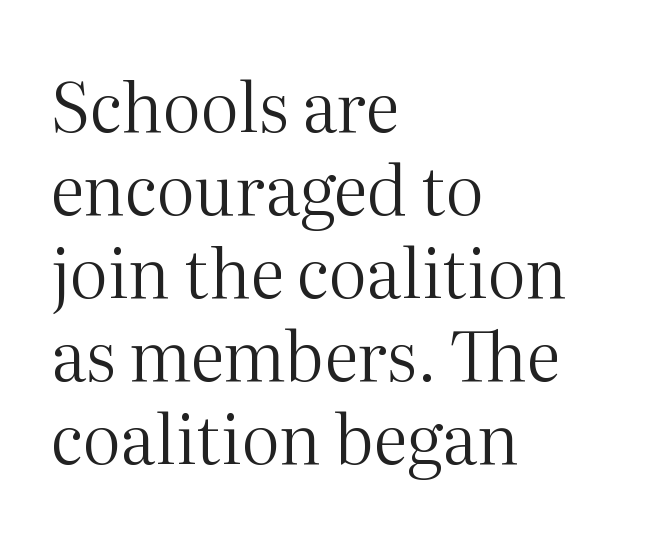
{"serif": "yes", "italic": "no", "bold": "no", "weight": "regular", "width": "normal", "stroke_contrast": "medium", "x_height": "medium", "monospaced": "no", "underline": "no", "align": "left", "line_spacing_ratio": 1.22, "letter_spacing": "normal", "letter_spacing_em": 0.0, "glyph_px": 68}
